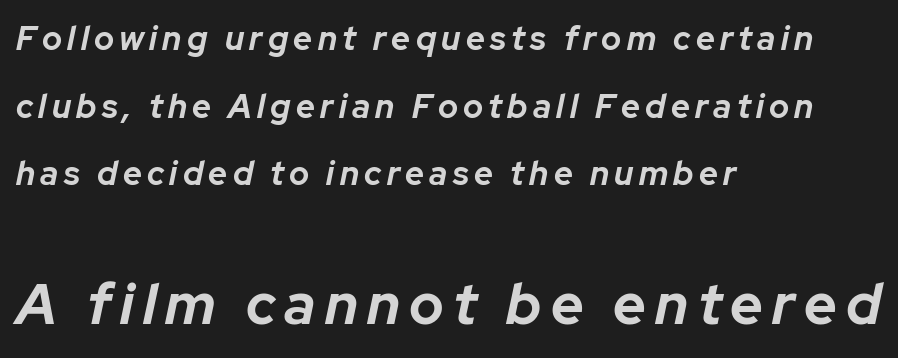
Q: Is the text bold? A: Yes.
Q: Is the text italic (slanted)? A: Yes, it leans right by about 12 degrees.
Q: Is the text underlined? A: No.
Q: How is the paragraph aligned? A: Left-aligned.
Q: Is the spacing between lines tight, normal or loose? A: Loose.
Q: Which block of text is set in a larger size, the first (top) or the second (bottom)? A: The second (bottom) one.
Q: Width (condensed, normal, or wide)? A: Normal.
Q: Stroke contrast? A: Low.
Q: x-height? A: Medium.
Q: Monospaced? A: No.
